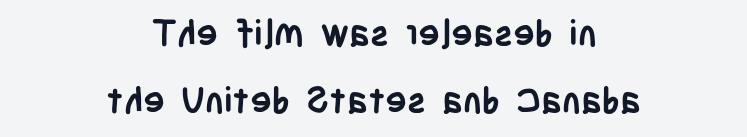
Q: Is the text bold? A: Yes.
Q: Is the text italic (slanted)? A: No, it is upright.
Q: Is the typeface a serif or a sans-serif typeface? A: Sans-serif.
Q: Is the text underlined? A: No.
Q: How is the paragraph aligned? A: Centered.
Q: Is the spacing between letters normal or unusually wide? A: Normal.
Q: Width (condensed, normal, or wide)? A: Condensed.
Q: Stroke contrast? A: Low.
Q: x-height? A: Large.
Q: Monospaced? A: No.
